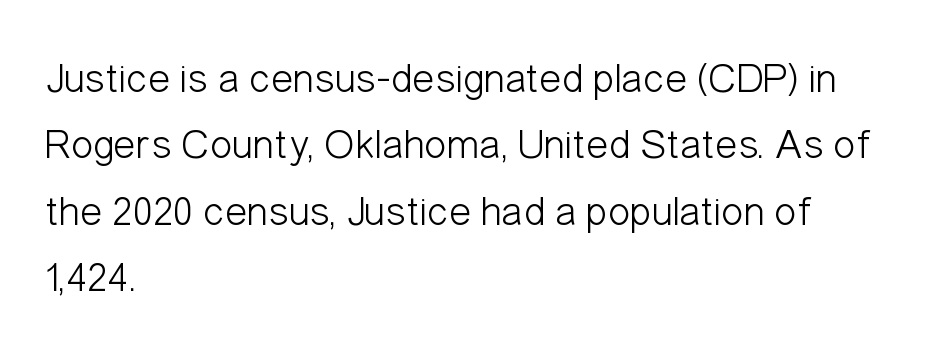
{"serif": "no", "italic": "no", "bold": "no", "weight": "light", "width": "condensed", "stroke_contrast": "low", "x_height": "medium", "monospaced": "no", "underline": "no", "align": "left", "line_spacing": "normal", "line_spacing_ratio": 1.58, "letter_spacing": "normal", "letter_spacing_em": 0.0, "glyph_px": 42}
